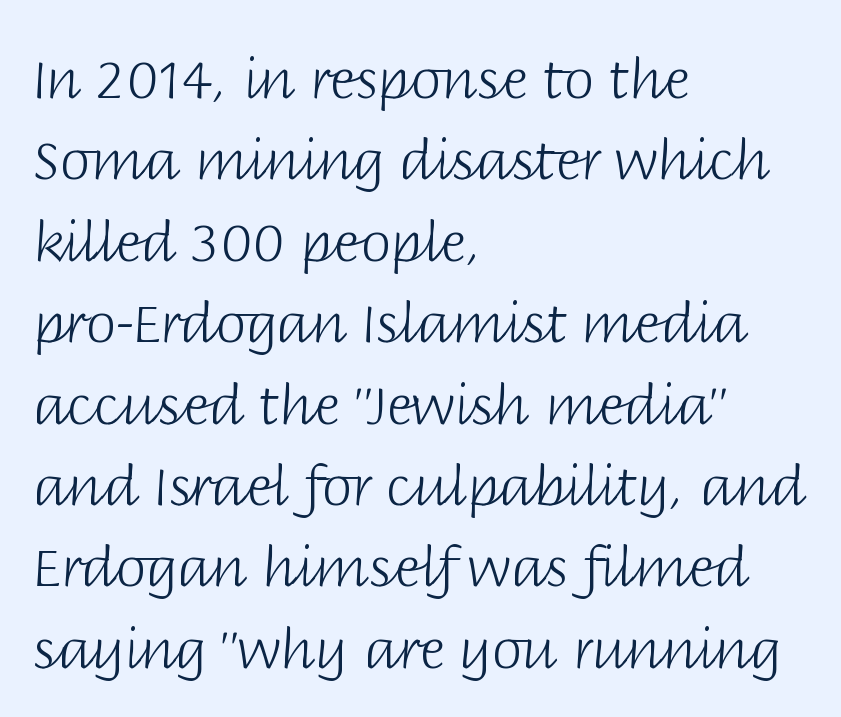
Each stroke keeps to a modest, everyday thickness or less. These lines keep a tight, regular rhythm from letter to letter. Vertical strokes here are truly vertical. Are there feet on the stems? There aren't — it's a sans.
